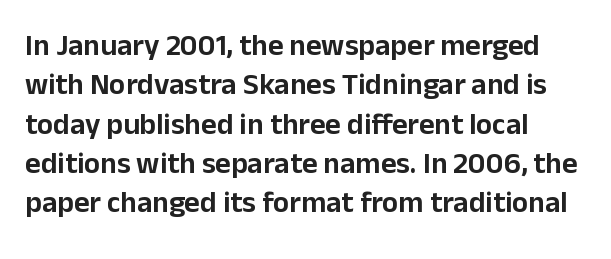
Q: Is the text italic (slanted)? A: No, it is upright.
Q: Is the typeface a serif or a sans-serif typeface? A: Sans-serif.
Q: Is the text underlined? A: No.
Q: How is the paragraph aligned? A: Left-aligned.
Q: Is the spacing between letters normal or unusually wide? A: Normal.
Q: Is the spacing between lines tight, normal or loose? A: Normal.
Q: Width (condensed, normal, or wide)? A: Normal.
Q: Stroke contrast? A: Low.
Q: x-height? A: Medium.
Q: Monospaced? A: No.
